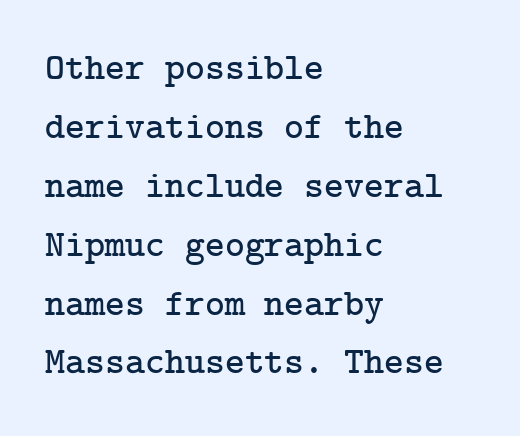
{"serif": "yes", "italic": "no", "width": "normal", "stroke_contrast": "low", "x_height": "medium", "underline": "no", "align": "left", "line_spacing": "normal", "line_spacing_ratio": 1.55, "letter_spacing": "normal", "letter_spacing_em": 0.0, "glyph_px": 38}
